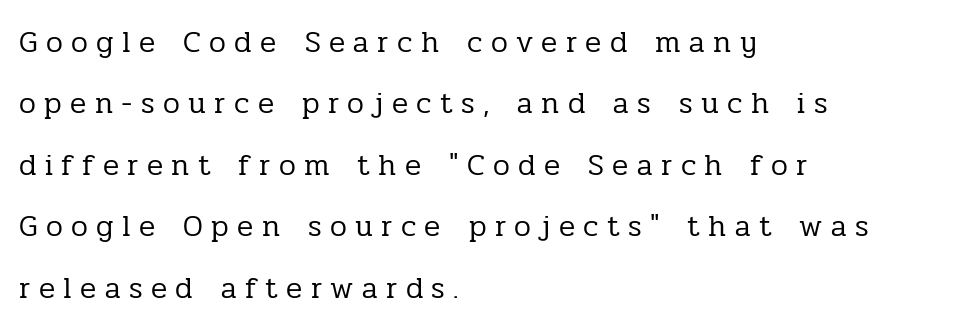
Look at the bottom of the vertical strokes: they flare into serifs here. The line texture is sparse and dotted thanks to wide tracking. Stem width sits at or under what a default text font uses. Descender tails drop into unmarked territory.
